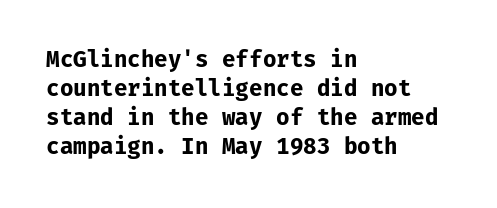
The image shows 22 px bold type, upright; set left-aligned, normal line spacing (1.32x), normal letter spacing, not underlined.
